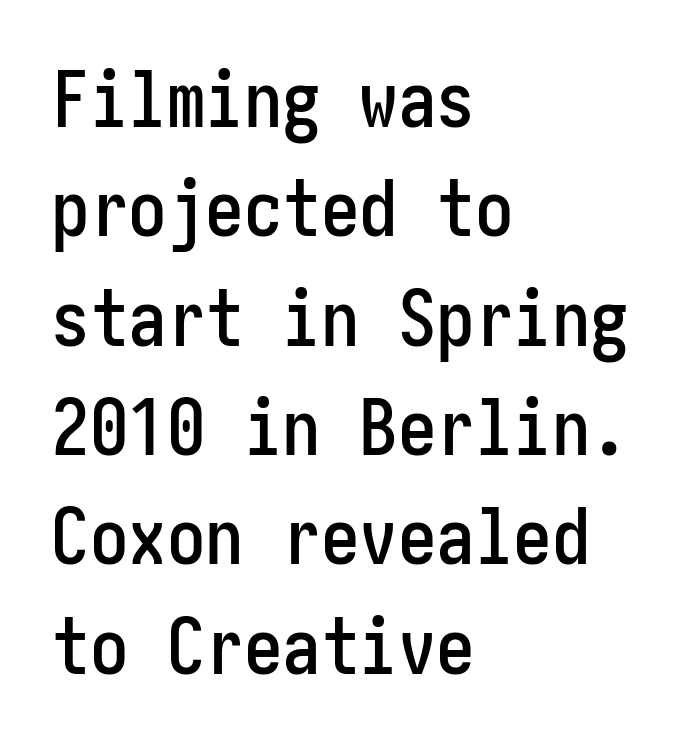
{"serif": "no", "italic": "no", "width": "condensed", "stroke_contrast": "low", "x_height": "medium", "underline": "no", "align": "left", "line_spacing": "normal", "line_spacing_ratio": 1.42, "letter_spacing": "normal", "letter_spacing_em": 0.0, "glyph_px": 77}
